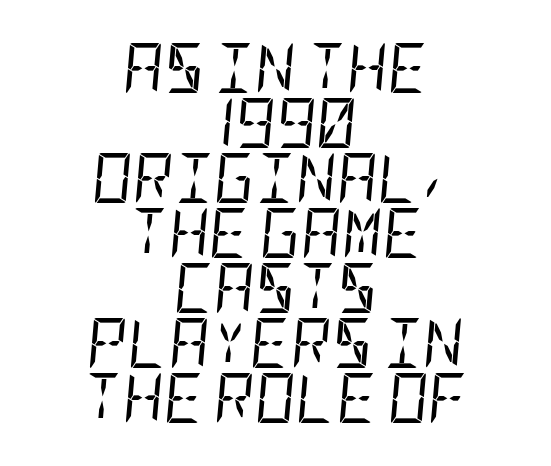
Q: Is the text bold? A: No.
Q: Is the text italic (slanted)? A: Yes, it leans right by about 5 degrees.
Q: Is the text underlined? A: No.
Q: How is the paragraph aligned? A: Centered.
Q: Is the spacing between letters normal or unusually wide? A: Normal.
Q: Is the spacing between lines tight, normal or loose? A: Tight.
Q: Width (condensed, normal, or wide)? A: Condensed.
Q: Stroke contrast? A: Low.
Q: x-height? A: Large.
